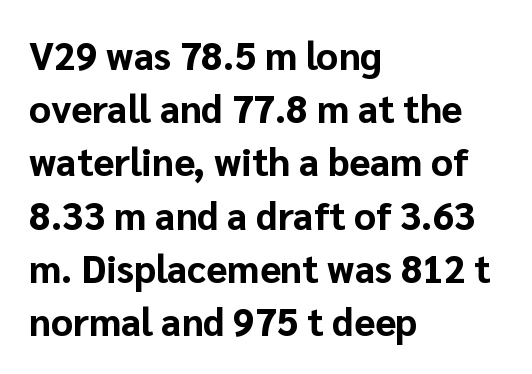
Look at the stroke-to-counter ratio: heavy, a bold. You can tell from the bare stems that sans-serif type was used. Horizontal bands of white between lines are of average thickness. You could call the tracking neutral — neither tight nor loose.
